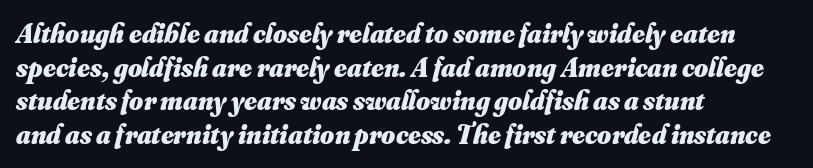
{"bold": "yes", "underline": "no", "align": "left", "line_spacing": "normal", "line_spacing_ratio": 1.25, "letter_spacing": "normal", "letter_spacing_em": 0.0, "glyph_px": 27}
